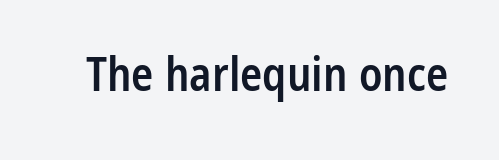
Any mark beneath the type? The region is blank. The letterforms sit shoulder to shoulder at normal distance. Do the letters lean? They stand straight. Observe the absence of serifs on each vertical stroke in this sample. Note the varied advance widths — an 'i' is clearly narrower than an 'm'. Caption: semibold face, moderately heavy strokes.
